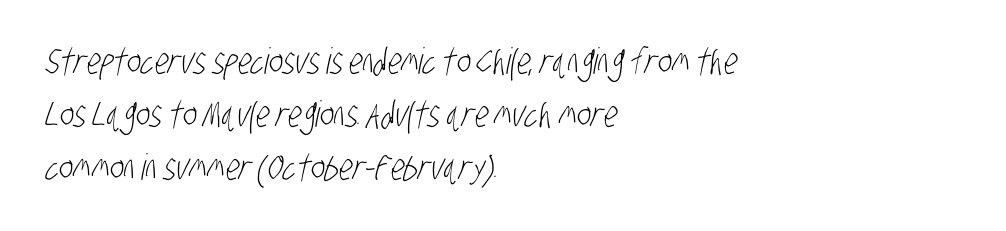
Q: Is the text bold? A: No.
Q: Is the typeface a serif or a sans-serif typeface? A: Sans-serif.
Q: Is the text underlined? A: No.
Q: How is the paragraph aligned? A: Left-aligned.
Q: Is the spacing between letters normal or unusually wide? A: Normal.
Q: Is the spacing between lines tight, normal or loose? A: Normal.
Q: Width (condensed, normal, or wide)? A: Condensed.
Q: Stroke contrast? A: Low.
Q: x-height? A: Large.
Q: Monospaced? A: No.
